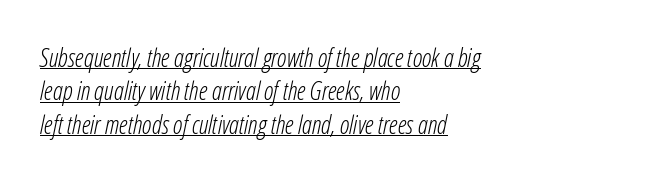
Posture: slanted. How are the letters spaced? Ordinarily, with no added tracking. What's the leading like? Ordinary, nothing unusual. A baseline rule has been typeset under these characters. Alignment: flush left. Heaviness? Minimal to ordinary, like unemphasized prose.
